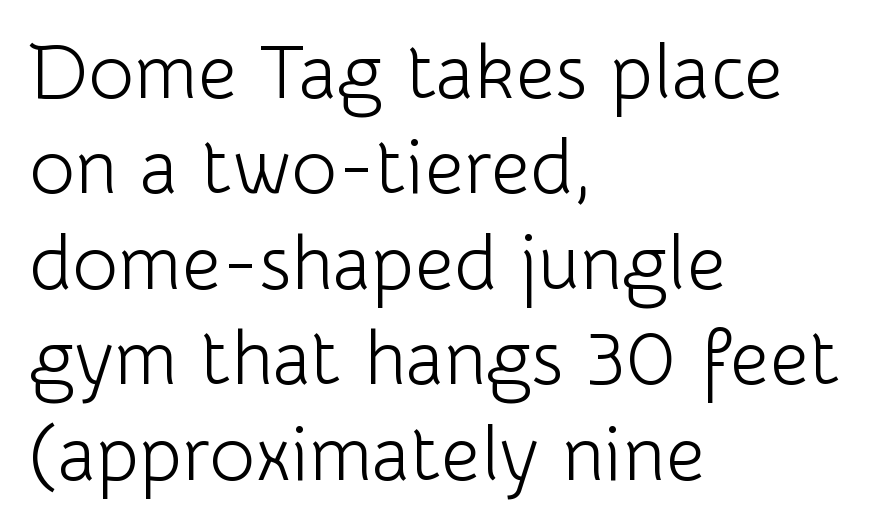
Q: Is the text bold? A: No.
Q: Is the text italic (slanted)? A: No, it is upright.
Q: Is the typeface a serif or a sans-serif typeface? A: Sans-serif.
Q: Is the text underlined? A: No.
Q: How is the paragraph aligned? A: Left-aligned.
Q: Is the spacing between letters normal or unusually wide? A: Normal.
Q: Width (condensed, normal, or wide)? A: Normal.
Q: Stroke contrast? A: Low.
Q: x-height? A: Medium.
Q: Monospaced? A: No.
